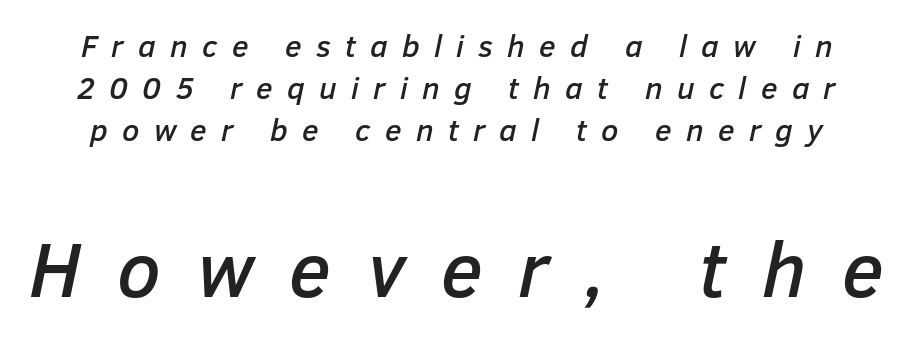
The image shows 78 px text type, italic (leaning right); set normal line spacing (1.36x), unusually wide letter spacing (+0.46 em), not underlined; the second (bottom) block is 2.52x larger; low stroke contrast and a medium x-height.
